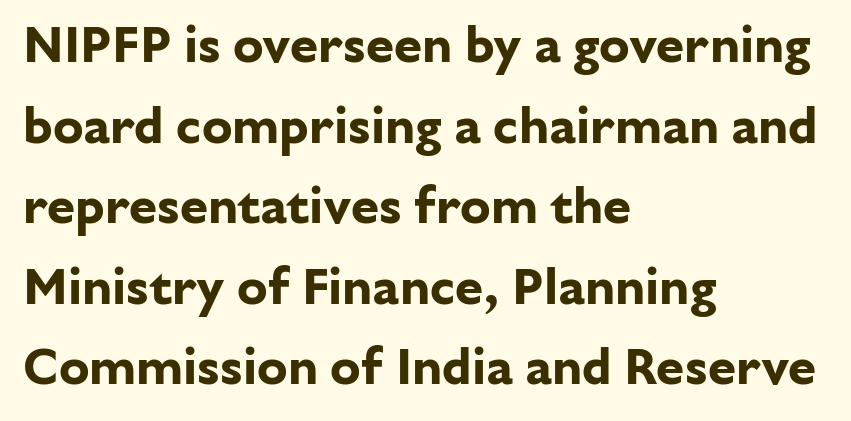
{"serif": "no", "italic": "no", "bold": "yes", "weight": "bold", "width": "normal", "stroke_contrast": "low", "x_height": "medium", "monospaced": "no", "underline": "no", "align": "left", "line_spacing": "normal", "line_spacing_ratio": 1.58, "letter_spacing": "normal", "letter_spacing_em": 0.0, "glyph_px": 51}
